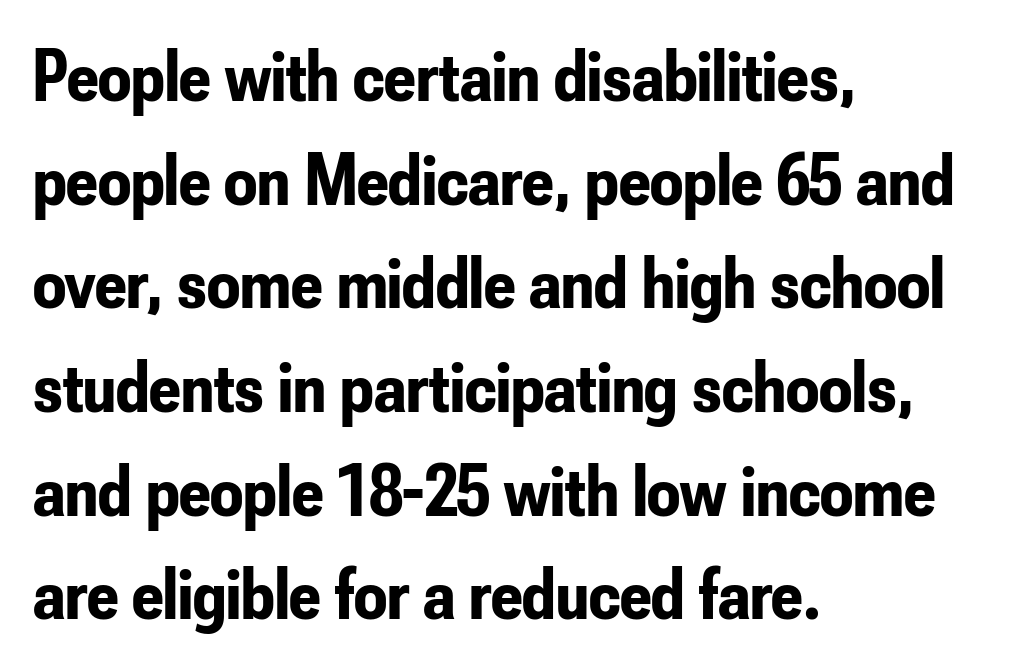
The image shows 73 px bold, condensed sans-serif type, upright; set left-aligned, normal line spacing (1.42x), normal letter spacing, not underlined; low stroke contrast and a small x-height.
